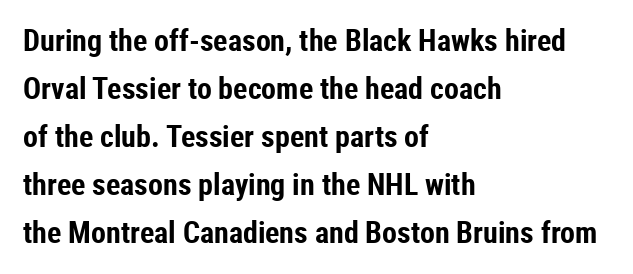
{"serif": "no", "italic": "no", "bold": "yes", "weight": "bold", "width": "condensed", "stroke_contrast": "low", "x_height": "medium", "monospaced": "no", "underline": "no", "align": "left", "line_spacing": "normal", "line_spacing_ratio": 1.6, "letter_spacing": "normal", "letter_spacing_em": 0.0, "glyph_px": 30}
